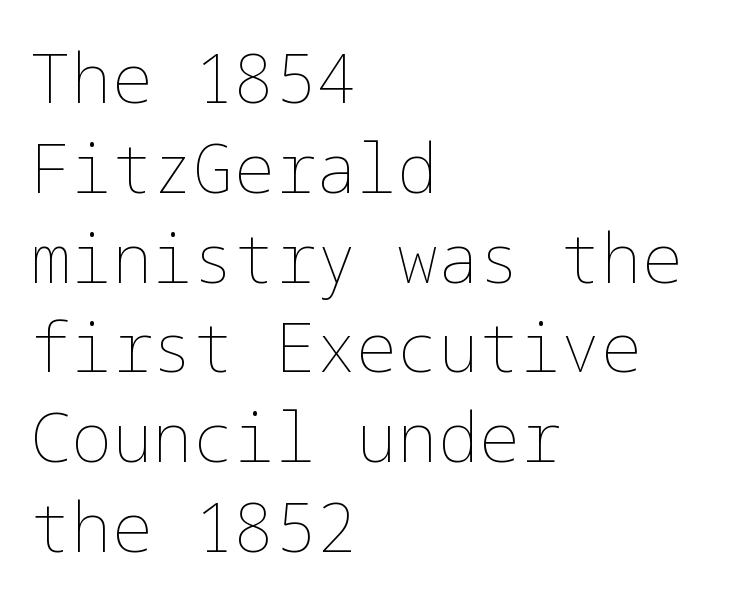
A roman cut, with each character standing at attention. Underline: absent. Short and long lines alike share a common starting point at left. A normal amount of white space separates one row of letters from the next. The weight tops out at a normal text grade.
